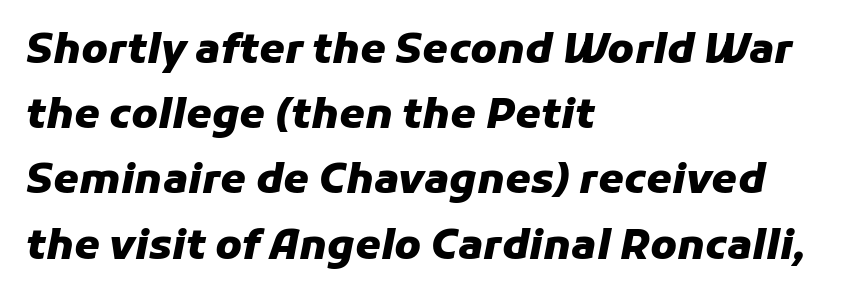
Does the copy run flush right? No — it runs flush left. On the weight axis this lands at bold, roughly 700. Interline gaps are of average width in this sample. What stands out about the letter spacing? Nothing — it is the standard amount. Quick note: underline off. Is this a fixed-width face? No — the glyphs have proportional, varying widths.
